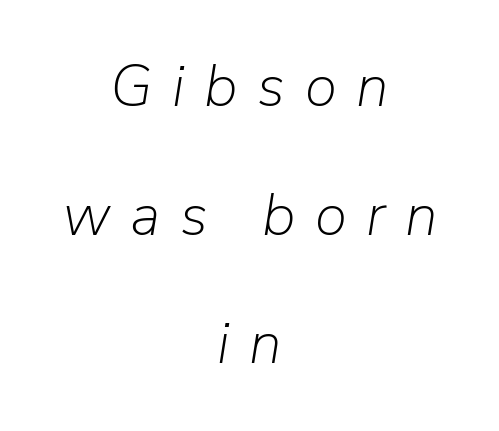
Q: Is the text bold? A: No.
Q: Is the text italic (slanted)? A: Yes, it leans right by about 9 degrees.
Q: Is the text underlined? A: No.
Q: How is the paragraph aligned? A: Centered.
Q: Is the spacing between letters normal or unusually wide? A: Unusually wide.
Q: Is the spacing between lines tight, normal or loose? A: Loose.
Q: Width (condensed, normal, or wide)? A: Normal.
Q: Stroke contrast? A: Low.
Q: x-height? A: Medium.
Q: Monospaced? A: No.
